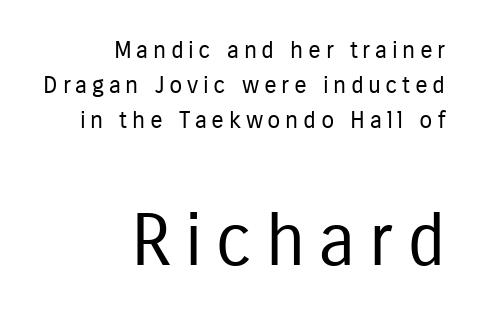
The image shows 72 px regular-weight, condensed sans-serif type, upright; set right-aligned, normal line spacing (1.46x), not underlined; the second (bottom) block is 3.0x larger; low stroke contrast and a medium x-height.
